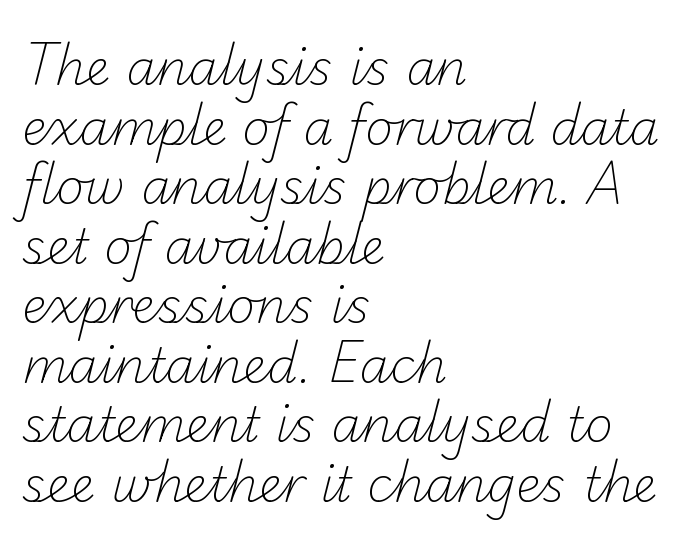
Q: Is the text bold? A: No.
Q: Is the typeface a serif or a sans-serif typeface? A: Sans-serif.
Q: Is the text underlined? A: No.
Q: How is the paragraph aligned? A: Left-aligned.
Q: Is the spacing between letters normal or unusually wide? A: Normal.
Q: Width (condensed, normal, or wide)? A: Normal.
Q: Stroke contrast? A: Low.
Q: x-height? A: Small.
Q: Monospaced? A: No.
